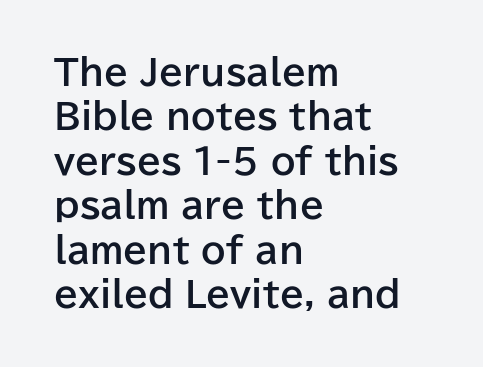
The image shows 35 px bold sans-serif type, upright; set left-aligned, normal line spacing (1.27x), normal letter spacing, not underlined; low stroke contrast and a medium x-height.
